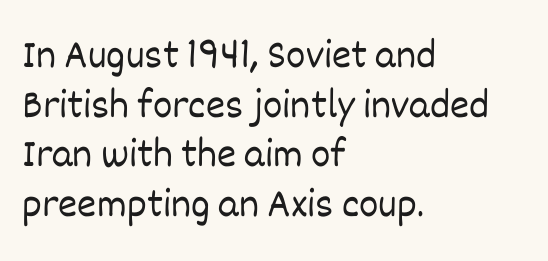
{"italic": "no", "bold": "no", "weight": "light", "width": "normal", "stroke_contrast": "low", "x_height": "large", "monospaced": "no", "underline": "no", "align": "left", "line_spacing_ratio": 1.21, "letter_spacing": "normal", "letter_spacing_em": 0.0, "glyph_px": 41}
